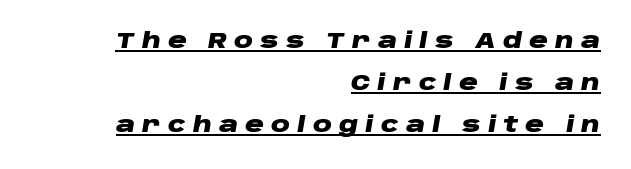
Reading down the block, your eye finds every line finishing at a fixed right position. Loose tracking; the words dissolve into strings of separated letters. Compared with an ordinary text face, these strokes are far heavier — a full bold. Emphasis-style slanted type is in use. Is there much room between lines? Yes — plenty of vertical air separates them. Descenders here cross a horizontal rule under the line.
